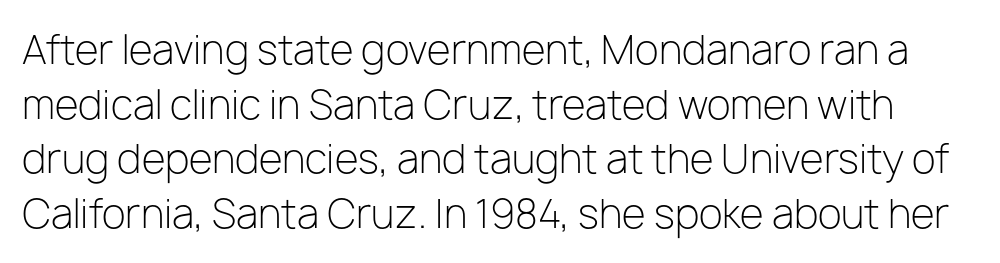
The image shows 39 px light sans-serif type, upright; set normal line spacing (1.4x), normal letter spacing, not underlined; low stroke contrast and a medium x-height.
